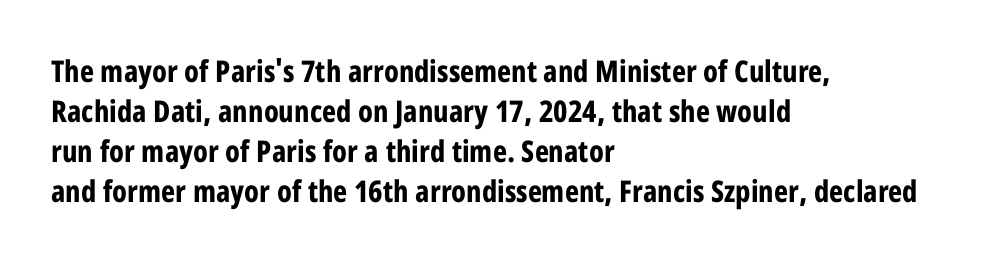
The image shows 30 px bold, condensed sans-serif type, upright; set left-aligned, normal line spacing (1.33x), normal letter spacing, not underlined; low stroke contrast and a large x-height.
